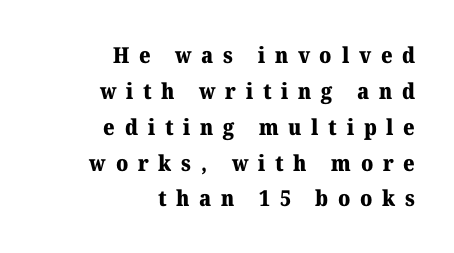
The image shows 22 px bold type, upright; set right-aligned, normal line spacing (1.63x), unusually wide letter spacing (+0.44 em), not underlined.
